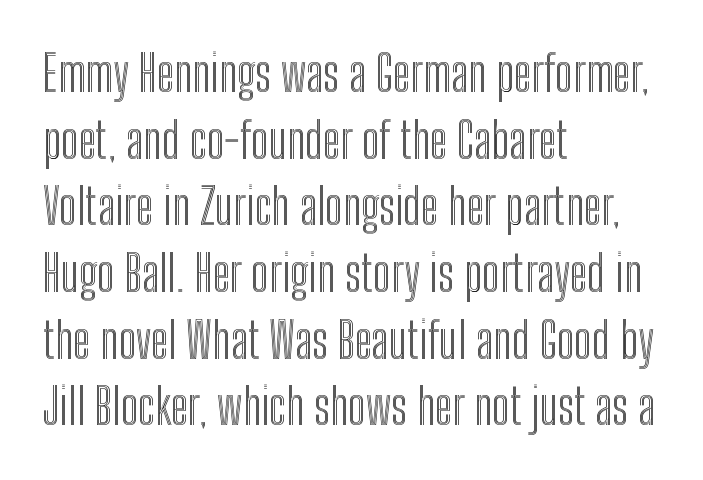
The image shows 49 px condensed type, upright; set left-aligned, normal line spacing (1.36x), normal letter spacing, not underlined; a medium x-height.
